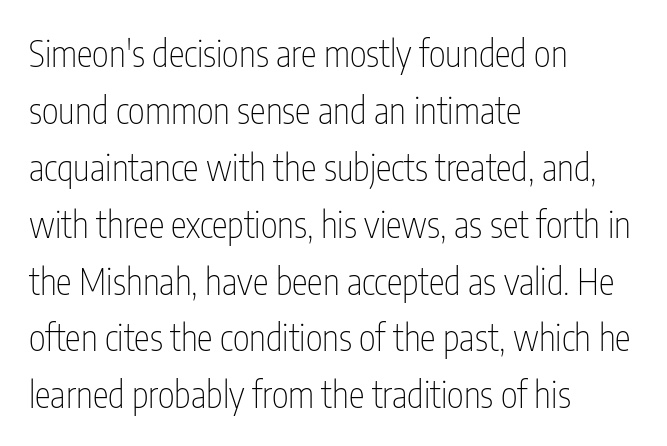
The image shows 36 px thin, condensed sans-serif type, upright; set left-aligned, normal line spacing (1.58x), normal letter spacing, not underlined; low stroke contrast and a medium x-height.
